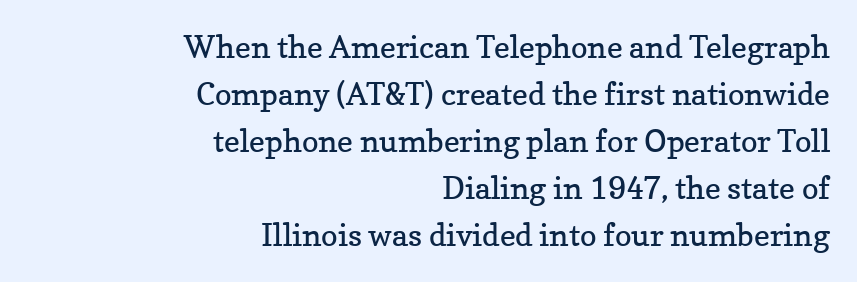
{"serif": "yes", "italic": "no", "bold": "no", "weight": "regular", "width": "normal", "stroke_contrast": "low", "x_height": "medium", "monospaced": "no", "underline": "no", "align": "right", "line_spacing": "normal", "line_spacing_ratio": 1.52, "letter_spacing": "normal", "letter_spacing_em": 0.0, "glyph_px": 31}
